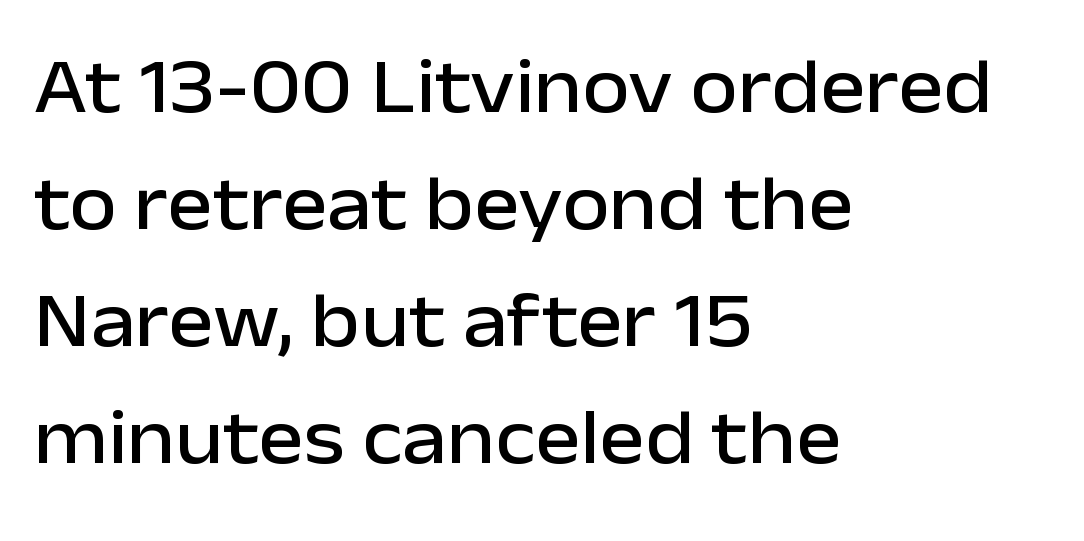
{"serif": "no", "italic": "no", "width": "normal", "stroke_contrast": "low", "x_height": "medium", "monospaced": "no", "underline": "no", "align": "left", "line_spacing": "normal", "line_spacing_ratio": 1.52, "letter_spacing": "normal", "letter_spacing_em": 0.0, "glyph_px": 77}
